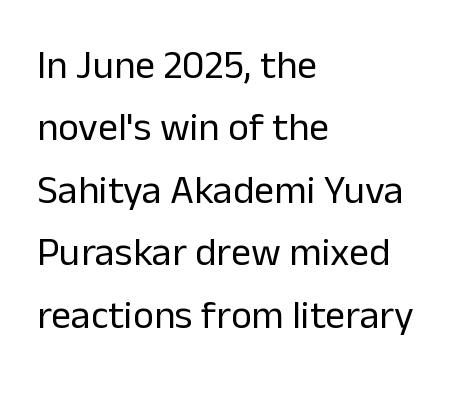
The image shows 40 px regular-weight sans-serif type, upright; set left-aligned, normal line spacing (1.56x), normal letter spacing, not underlined; low stroke contrast and a medium x-height.
